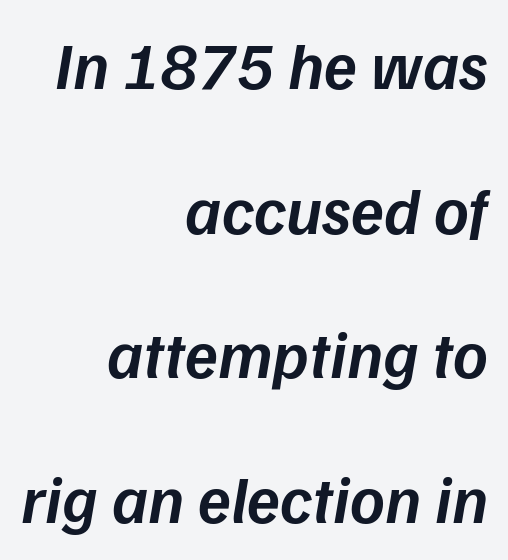
Between one letter and the next there's only the usual sliver of space. The baseline area is clear. Interline gaps are noticeably wide in this sample. This sample has the flowing, uneven cadence of proportional lettering. Emphasis-style slanted type is in use.
